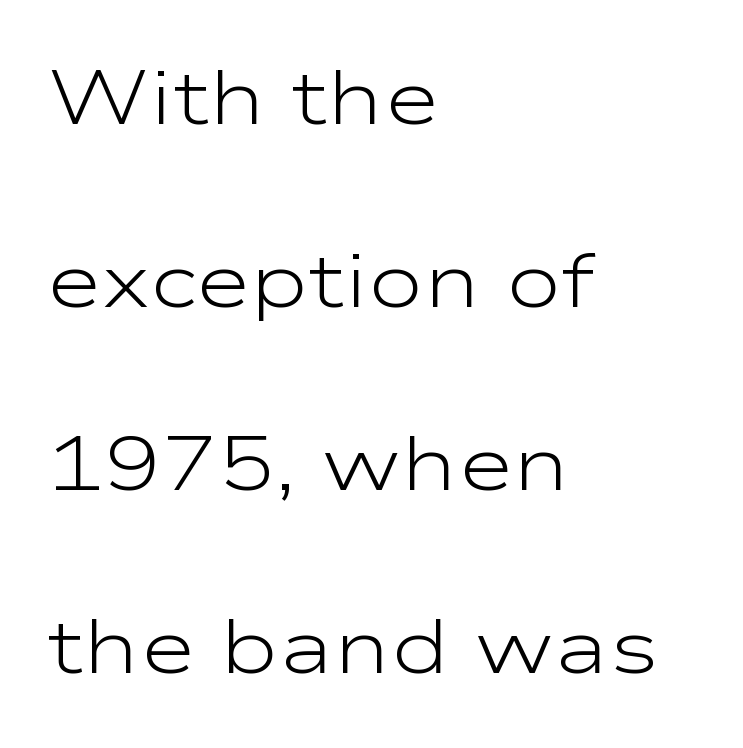
{"serif": "no", "italic": "no", "bold": "no", "weight": "light", "width": "wide", "stroke_contrast": "low", "x_height": "medium", "monospaced": "no", "underline": "no", "align": "left", "line_spacing": "loose", "line_spacing_ratio": 2.41, "letter_spacing": "normal", "letter_spacing_em": 0.0, "glyph_px": 76}
